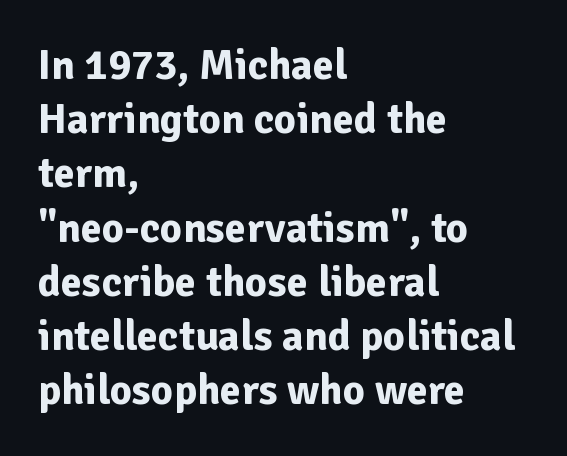
Default kerning and tracking; the words read as compact shapes. These lines sit exactly where default settings would place them. The characters look thick and weighty, a clear bold. Is the block centered? No — it sits flush against the left margin.
